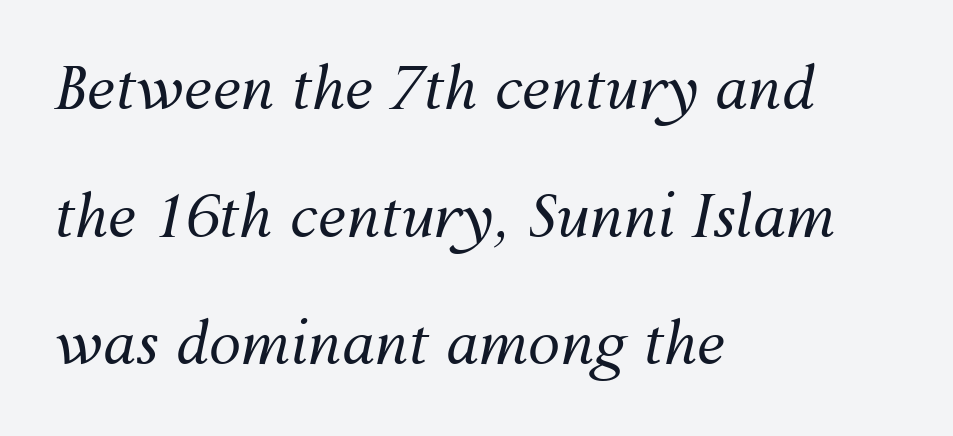
Q: Is the text bold? A: No.
Q: Is the text italic (slanted)? A: Yes, it leans right by about 12 degrees.
Q: Is the text underlined? A: No.
Q: How is the paragraph aligned? A: Left-aligned.
Q: Is the spacing between letters normal or unusually wide? A: Normal.
Q: Is the spacing between lines tight, normal or loose? A: Loose.
Q: Width (condensed, normal, or wide)? A: Normal.
Q: Stroke contrast? A: Medium.
Q: x-height? A: Medium.
Q: Monospaced? A: No.
